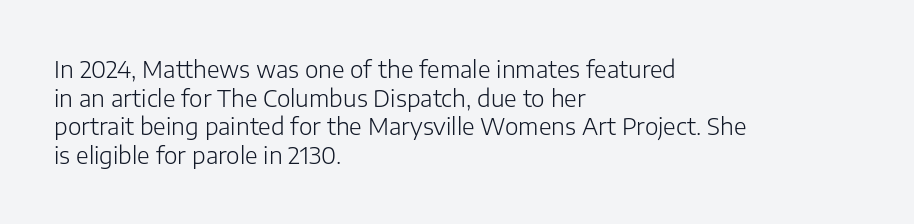
The image shows 23 px text type, upright; set left-aligned, line spacing 1.24x, normal letter spacing, not underlined.
